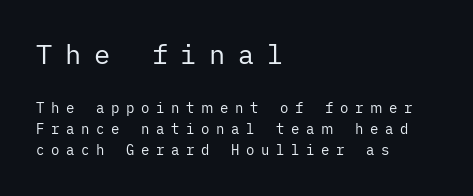
Q: Is the text bold? A: No.
Q: Is the text italic (slanted)? A: No, it is upright.
Q: Is the text underlined? A: No.
Q: How is the paragraph aligned? A: Left-aligned.
Q: Is the spacing between letters normal or unusually wide? A: Unusually wide.
Q: Is the spacing between lines tight, normal or loose? A: Normal.
Q: Which block of text is set in a larger size, the first (top) or the second (bottom)? A: The first (top) one.
